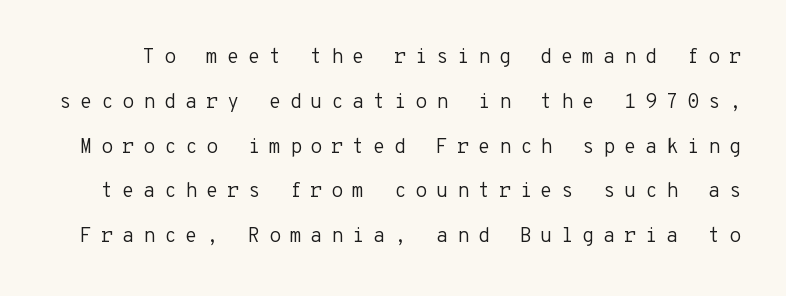
The image shows 20 px text type, upright; set loose line spacing (2.24x), unusually wide letter spacing (+0.43 em), not underlined.
